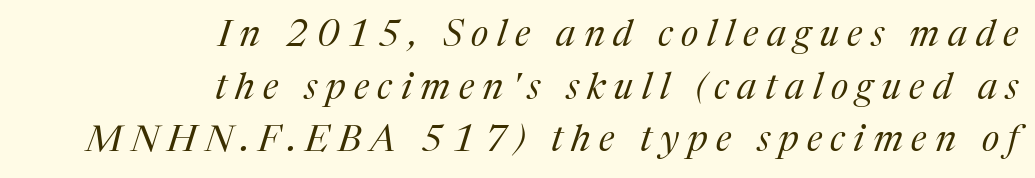
Q: Is the text bold? A: No.
Q: Is the text italic (slanted)? A: Yes, it leans right by about 17 degrees.
Q: Is the typeface a serif or a sans-serif typeface? A: Serif.
Q: Is the text underlined? A: No.
Q: How is the paragraph aligned? A: Right-aligned.
Q: Is the spacing between letters normal or unusually wide? A: Unusually wide.
Q: Is the spacing between lines tight, normal or loose? A: Normal.
Q: Width (condensed, normal, or wide)? A: Normal.
Q: Stroke contrast? A: Medium.
Q: x-height? A: Medium.
Q: Monospaced? A: No.
